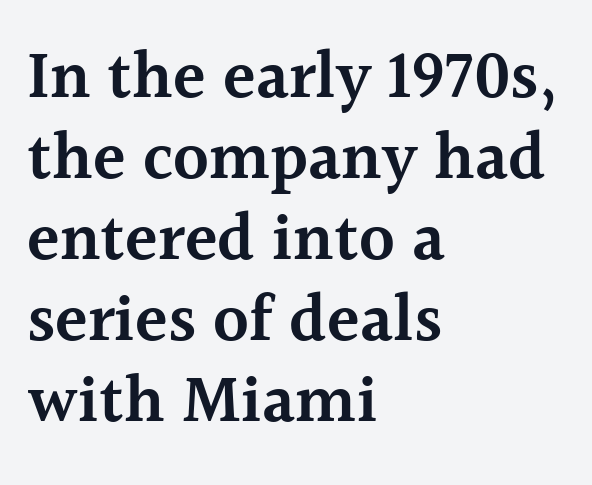
The image shows 67 px semibold serif type, upright; set left-aligned, line spacing 1.21x, normal letter spacing, not underlined; a medium x-height.
